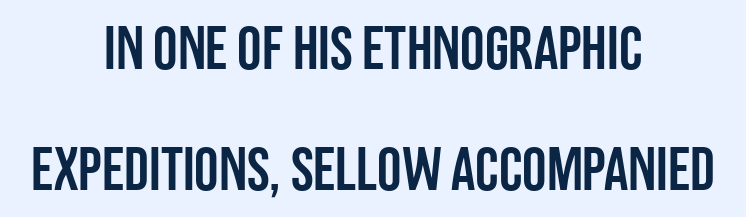
Q: Is the text italic (slanted)? A: No, it is upright.
Q: Is the typeface a serif or a sans-serif typeface? A: Sans-serif.
Q: Is the text underlined? A: No.
Q: How is the paragraph aligned? A: Centered.
Q: Is the spacing between letters normal or unusually wide? A: Normal.
Q: Is the spacing between lines tight, normal or loose? A: Loose.
Q: Width (condensed, normal, or wide)? A: Condensed.
Q: Stroke contrast? A: Low.
Q: x-height? A: Large.
Q: Monospaced? A: No.
